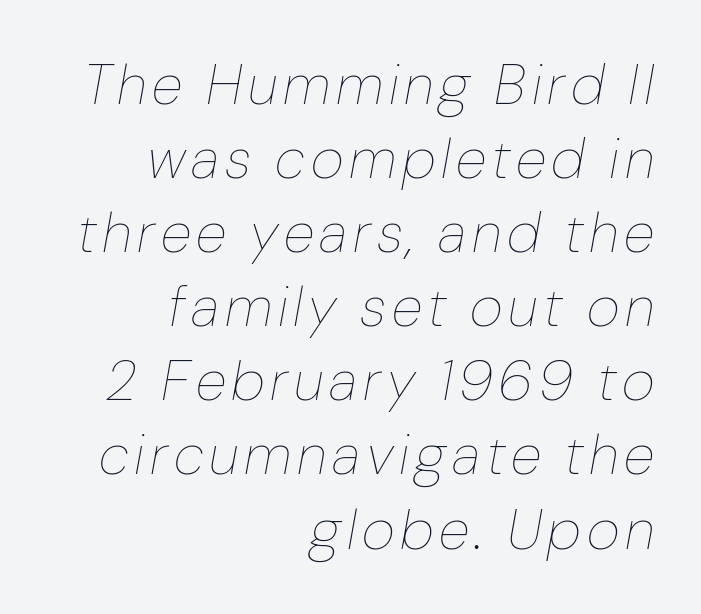
What's the leading like? Ordinary, nothing unusual. The ragged edge is on the left, which tells us the setting is flush right. Heaviness? Minimal to ordinary, like unemphasized prose. This rendering features lettering with no underline.
